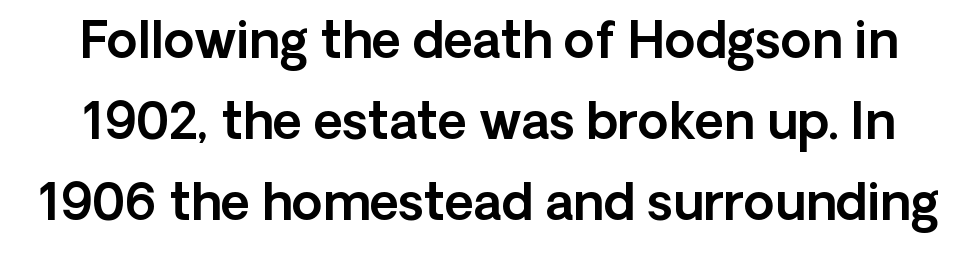
Students, note that the glyphs here touch the page at normal intervals. Whoever set this chose a conventional vertical rhythm. The strip under each line holds only bare page. The passage shown is typeset with a sans-serif family.
